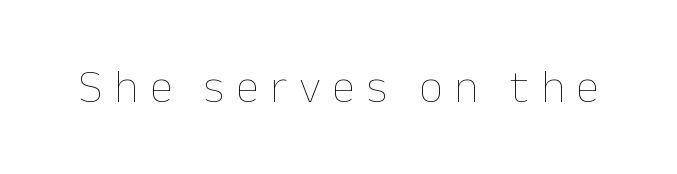
These lines are rendered in a variable-pitch font. Check under the words: just untouched page. The weight tops out at a normal text grade. No italicization has been applied; the sample stays upright. Short note: letters widely spaced.
